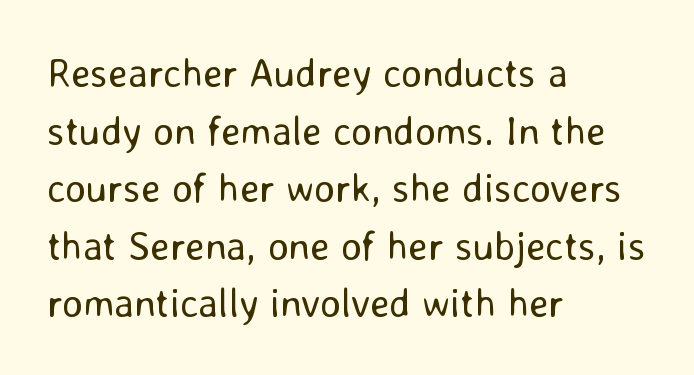
The image shows 40 px regular-weight sans-serif type, upright; set left-aligned, normal line spacing (1.44x), normal letter spacing, not underlined; low stroke contrast and a medium x-height.
